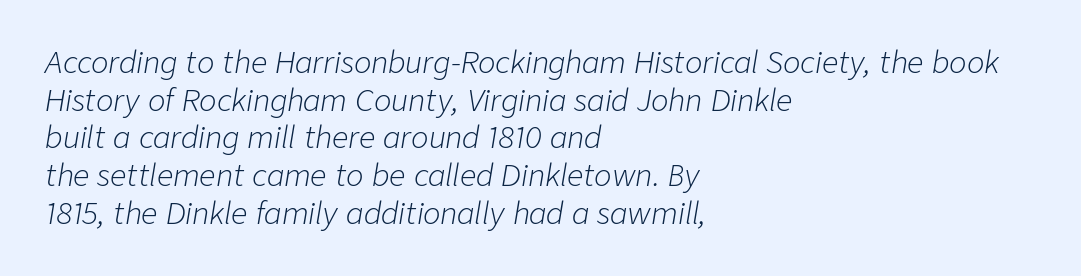
Q: Is the text bold? A: No.
Q: Is the text italic (slanted)? A: Yes, it leans right by about 9 degrees.
Q: Is the text underlined? A: No.
Q: How is the paragraph aligned? A: Left-aligned.
Q: Is the spacing between letters normal or unusually wide? A: Normal.
Q: Is the spacing between lines tight, normal or loose? A: Normal.
Q: Width (condensed, normal, or wide)? A: Normal.
Q: Stroke contrast? A: Low.
Q: x-height? A: Medium.
Q: Monospaced? A: No.
